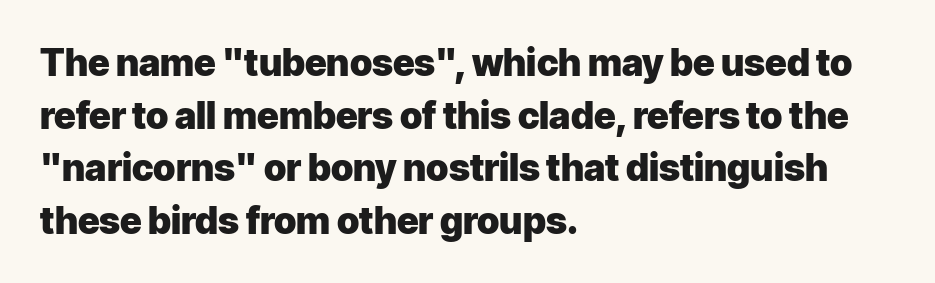
{"serif": "no", "italic": "no", "bold": "yes", "weight": "heavy", "width": "normal", "stroke_contrast": "low", "x_height": "medium", "monospaced": "no", "underline": "no", "align": "left", "line_spacing": "normal", "line_spacing_ratio": 1.42, "letter_spacing": "normal", "letter_spacing_em": 0.0, "glyph_px": 37}
